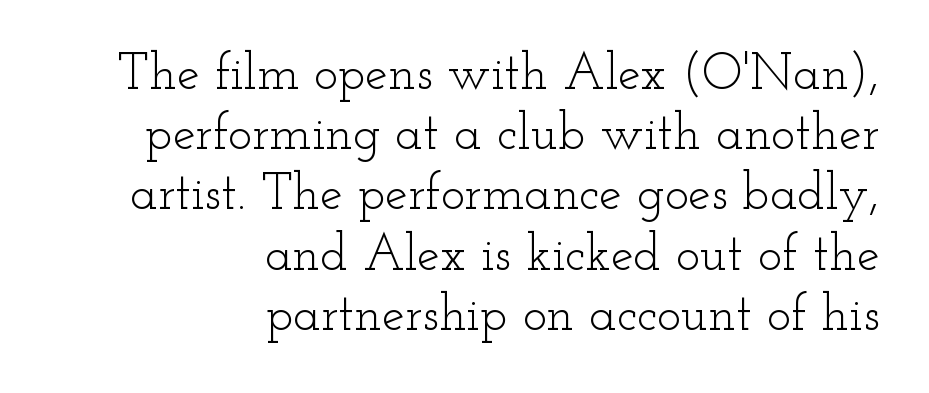
{"serif": "yes", "italic": "no", "bold": "no", "weight": "light", "width": "wide", "stroke_contrast": "low", "x_height": "small", "monospaced": "no", "underline": "no", "align": "right", "line_spacing_ratio": 1.18, "letter_spacing": "normal", "letter_spacing_em": 0.0, "glyph_px": 51}
